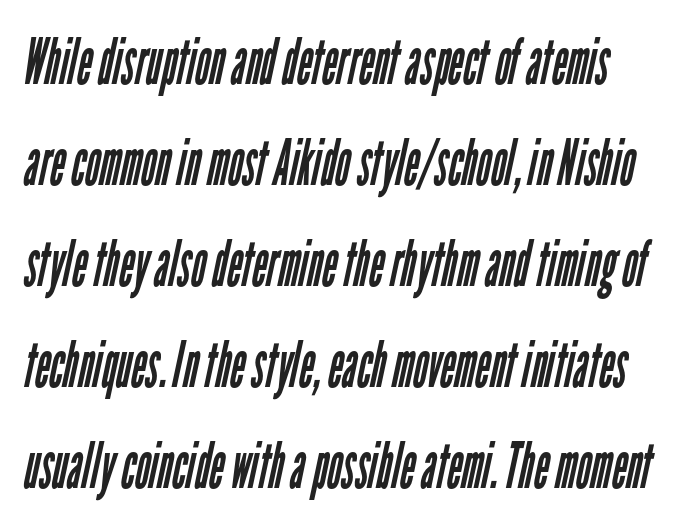
Q: Is the text bold? A: No.
Q: Is the typeface a serif or a sans-serif typeface? A: Sans-serif.
Q: Is the text underlined? A: No.
Q: Is the spacing between letters normal or unusually wide? A: Normal.
Q: Is the spacing between lines tight, normal or loose? A: Normal.
Q: Width (condensed, normal, or wide)? A: Condensed.
Q: Stroke contrast? A: Low.
Q: x-height? A: Medium.
Q: Monospaced? A: No.
